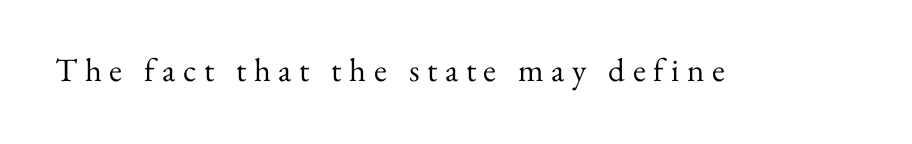
Q: Is the text bold? A: No.
Q: Is the text italic (slanted)? A: No, it is upright.
Q: Is the typeface a serif or a sans-serif typeface? A: Serif.
Q: Is the text underlined? A: No.
Q: Is the spacing between letters normal or unusually wide? A: Unusually wide.
Q: Width (condensed, normal, or wide)? A: Normal.
Q: Stroke contrast? A: Medium.
Q: x-height? A: Small.
Q: Monospaced? A: No.
